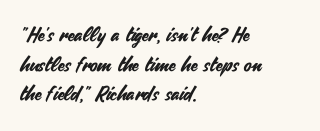
{"underline": "no", "align": "left", "line_spacing": "normal", "line_spacing_ratio": 1.48, "letter_spacing": "normal", "letter_spacing_em": 0.0, "glyph_px": 20}
